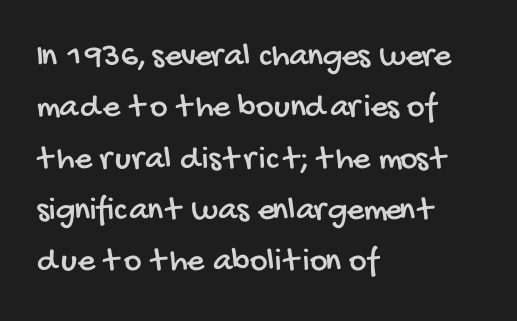
Q: Is the typeface a serif or a sans-serif typeface? A: Sans-serif.
Q: Is the text underlined? A: No.
Q: How is the paragraph aligned? A: Left-aligned.
Q: Is the spacing between letters normal or unusually wide? A: Normal.
Q: Is the spacing between lines tight, normal or loose? A: Normal.
Q: Width (condensed, normal, or wide)? A: Condensed.
Q: Stroke contrast? A: Low.
Q: x-height? A: Large.
Q: Monospaced? A: No.
